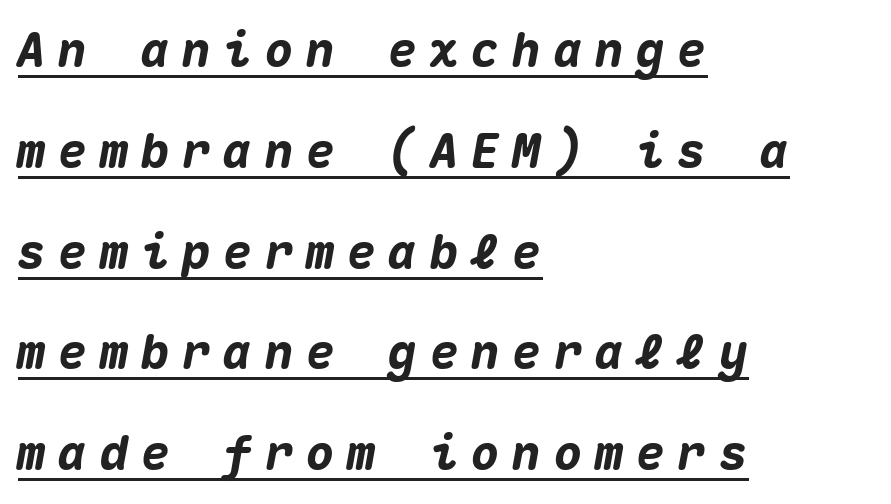
The image shows 48 px heavy type, italic (leaning right), monospaced; set left-aligned, loose line spacing (2.1x), unusually wide letter spacing (+0.26 em), underlined; medium stroke contrast and a medium x-height.
